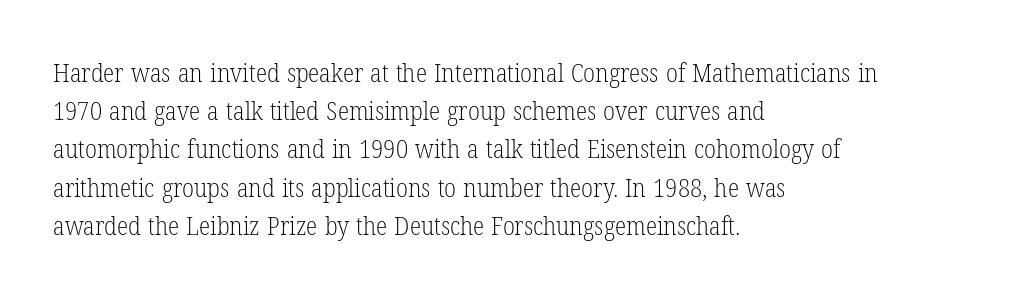
{"italic": "no", "bold": "no", "underline": "no", "align": "left", "line_spacing": "normal", "line_spacing_ratio": 1.47, "letter_spacing": "normal", "letter_spacing_em": 0.0, "glyph_px": 26}
